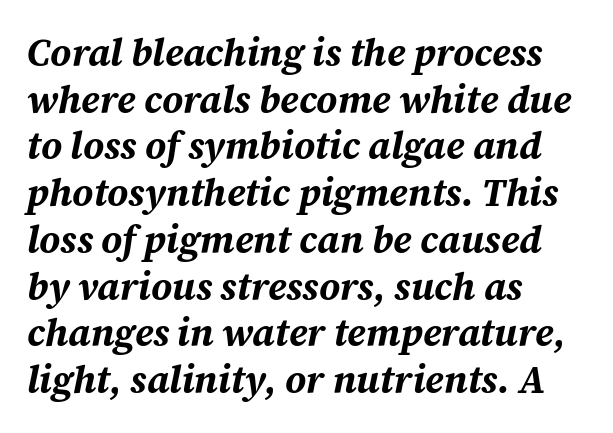
{"italic": "yes", "lean": "right", "slant_degrees": 12, "bold": "yes", "weight": "bold", "width": "normal", "stroke_contrast": "medium", "x_height": "medium", "monospaced": "no", "underline": "no", "align": "left", "line_spacing_ratio": 1.23, "letter_spacing": "normal", "letter_spacing_em": 0.0, "glyph_px": 38}
